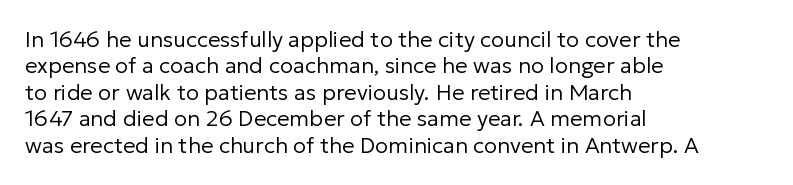
This sample uses an upright cut, with every glyph sitting square on the baseline. Underlining? Definitely not there. Heaviness? Minimal to ordinary, like unemphasized prose. Short note: letters normally spaced. Where is the straight margin? On the left.
